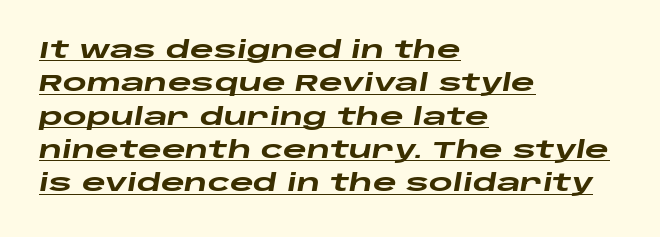
Q: Is the text bold? A: Yes.
Q: Is the text italic (slanted)? A: Yes, it leans right by about 10 degrees.
Q: Is the text underlined? A: Yes.
Q: How is the paragraph aligned? A: Left-aligned.
Q: Is the spacing between letters normal or unusually wide? A: Normal.
Q: Is the spacing between lines tight, normal or loose? A: Normal.
